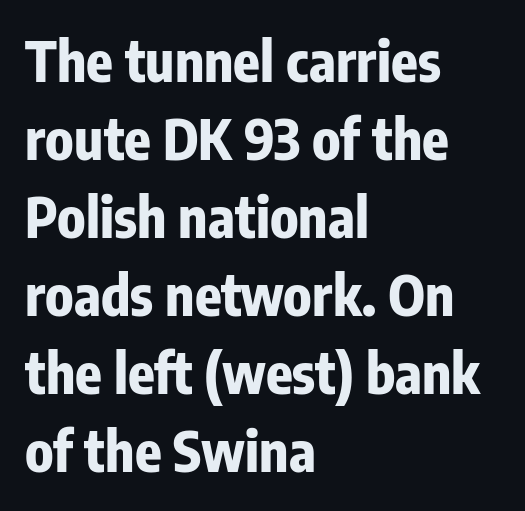
The image shows 55 px bold, condensed sans-serif type, upright; set left-aligned, normal line spacing (1.42x), normal letter spacing, not underlined; low stroke contrast and a medium x-height.
